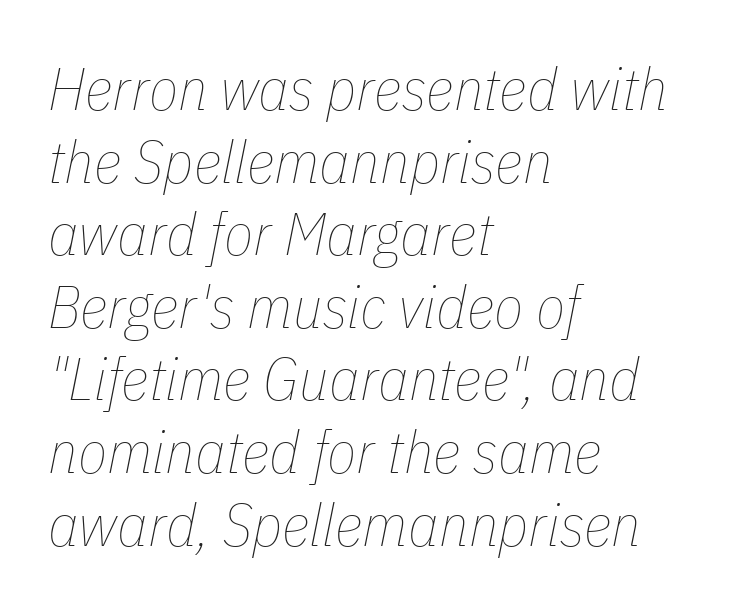
Observe the lean: these are italic letterforms. Stem width sits at or under what a default text font uses. Each letter keeps its own natural width here, so spacing adapts to shape. Caption: multi-line text, flush left, ragged right.
